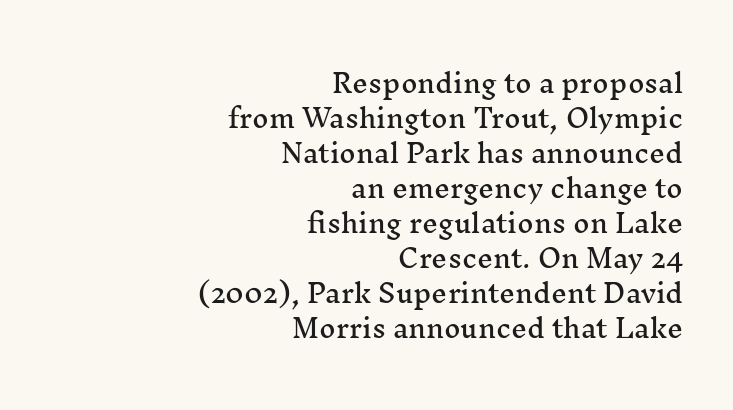
{"italic": "no", "underline": "no", "align": "right", "line_spacing": "normal", "line_spacing_ratio": 1.4, "letter_spacing": "normal", "letter_spacing_em": 0.0, "glyph_px": 25}
